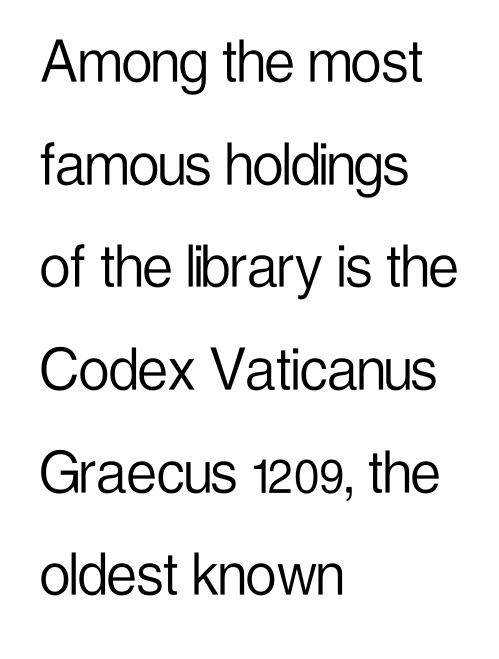
Q: Is the text bold? A: No.
Q: Is the text italic (slanted)? A: No, it is upright.
Q: Is the typeface a serif or a sans-serif typeface? A: Sans-serif.
Q: Is the text underlined? A: No.
Q: How is the paragraph aligned? A: Left-aligned.
Q: Is the spacing between letters normal or unusually wide? A: Normal.
Q: Is the spacing between lines tight, normal or loose? A: Normal.
Q: Width (condensed, normal, or wide)? A: Condensed.
Q: Stroke contrast? A: Low.
Q: x-height? A: Medium.
Q: Monospaced? A: No.
